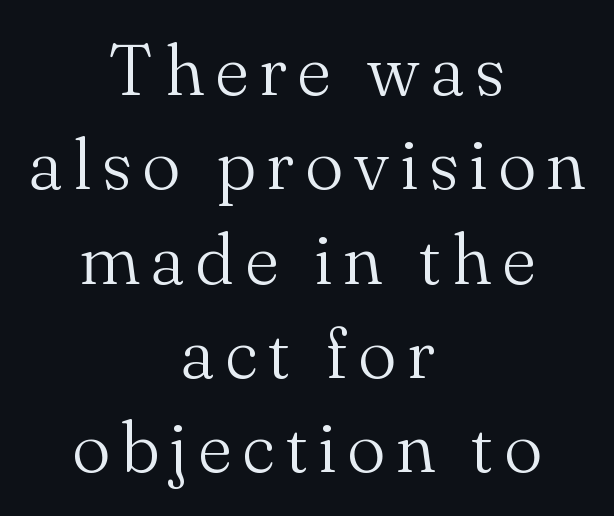
Q: Is the text bold? A: No.
Q: Is the text italic (slanted)? A: No, it is upright.
Q: Is the typeface a serif or a sans-serif typeface? A: Serif.
Q: Is the text underlined? A: No.
Q: How is the paragraph aligned? A: Centered.
Q: Is the spacing between lines tight, normal or loose? A: Normal.
Q: Width (condensed, normal, or wide)? A: Normal.
Q: Stroke contrast? A: Medium.
Q: x-height? A: Small.
Q: Monospaced? A: No.
